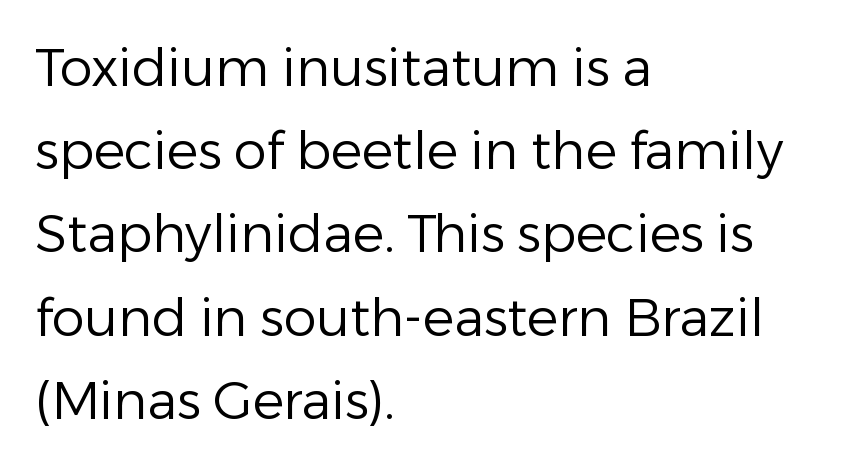
Q: Is the text bold? A: No.
Q: Is the text italic (slanted)? A: No, it is upright.
Q: Is the typeface a serif or a sans-serif typeface? A: Sans-serif.
Q: Is the text underlined? A: No.
Q: How is the paragraph aligned? A: Left-aligned.
Q: Is the spacing between letters normal or unusually wide? A: Normal.
Q: Is the spacing between lines tight, normal or loose? A: Normal.
Q: Width (condensed, normal, or wide)? A: Normal.
Q: Stroke contrast? A: Low.
Q: x-height? A: Medium.
Q: Monospaced? A: No.
